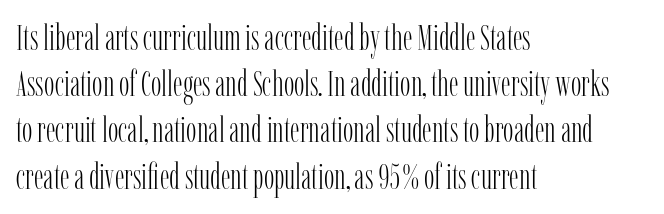
The image shows 35 px light, condensed serif type, upright; set left-aligned, normal line spacing (1.32x), normal letter spacing, not underlined; low stroke contrast and a medium x-height.
